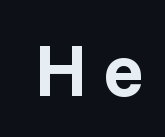
{"serif": "no", "italic": "no", "bold": "yes", "weight": "bold", "width": "normal", "stroke_contrast": "low", "x_height": "medium", "monospaced": "no", "underline": "no", "letter_spacing": "wide", "letter_spacing_em": 0.21, "glyph_px": 74}
